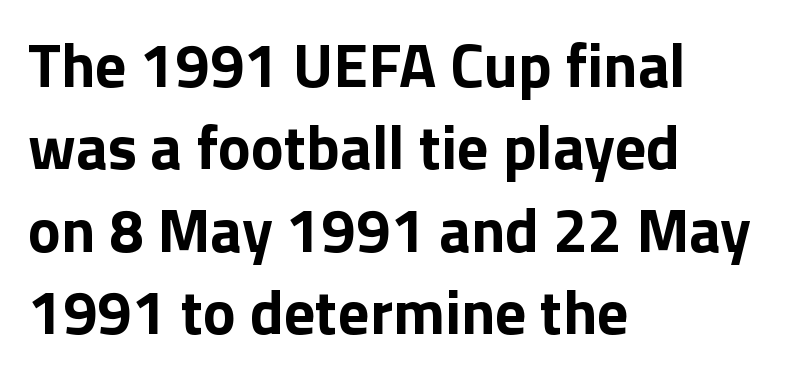
{"serif": "no", "italic": "no", "bold": "yes", "weight": "bold", "width": "normal", "stroke_contrast": "low", "x_height": "medium", "monospaced": "no", "underline": "no", "align": "left", "line_spacing": "normal", "line_spacing_ratio": 1.33, "letter_spacing": "normal", "letter_spacing_em": 0.0, "glyph_px": 62}
